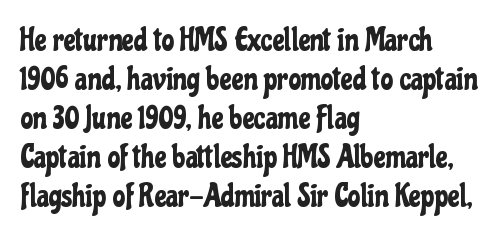
You could not count columns in this text — the font is proportionally spaced. Nobody drew a line under any word here. Teacher's note: observe the even left margin — that is flush-left alignment. No italicization has been applied; the sample stays upright.
